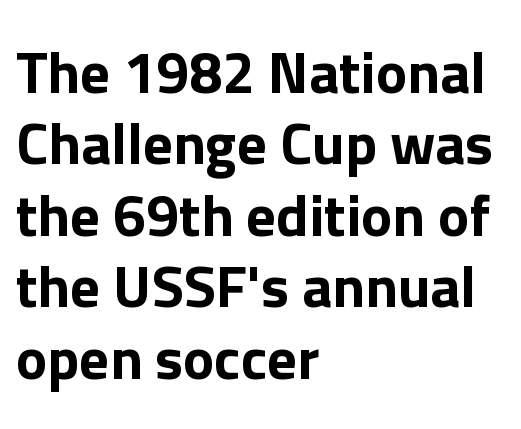
The image shows 59 px sans-serif type, upright; set left-aligned, line spacing 1.21x, normal letter spacing, not underlined; low stroke contrast and a medium x-height.
